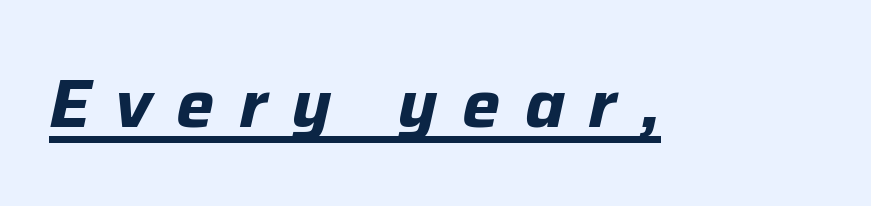
Q: Is the text bold? A: Yes.
Q: Is the text italic (slanted)? A: Yes, it leans right by about 12 degrees.
Q: Is the text underlined? A: Yes.
Q: Is the spacing between letters normal or unusually wide? A: Unusually wide.
Q: Width (condensed, normal, or wide)? A: Normal.
Q: Stroke contrast? A: Low.
Q: x-height? A: Medium.
Q: Monospaced? A: No.
